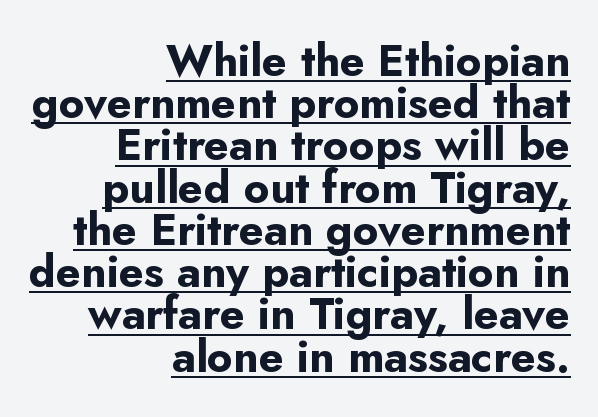
The image shows 44 px bold sans-serif type, upright; set right-aligned, tight line spacing (0.96x), normal letter spacing, underlined; low stroke contrast and a small x-height.
